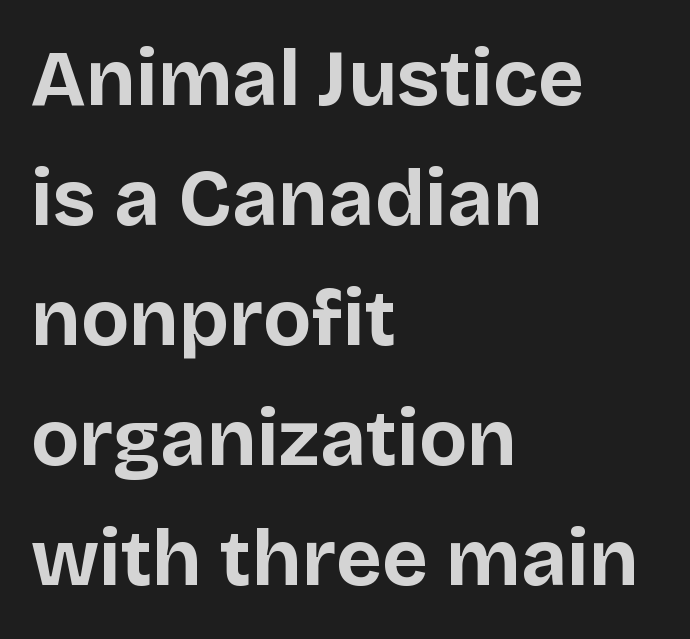
The image shows 79 px bold sans-serif type, upright; set left-aligned, normal line spacing (1.52x), normal letter spacing, not underlined; low stroke contrast and a large x-height.
